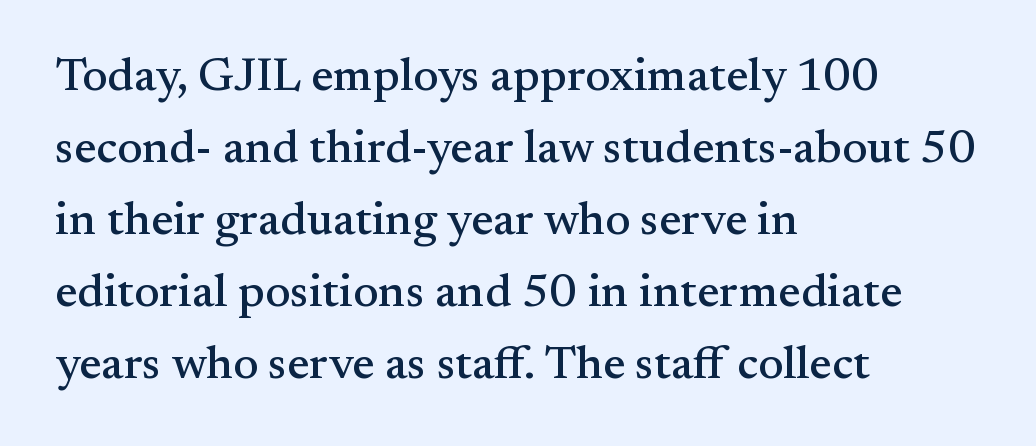
Q: Is the text italic (slanted)? A: No, it is upright.
Q: Is the typeface a serif or a sans-serif typeface? A: Serif.
Q: Is the text underlined? A: No.
Q: How is the paragraph aligned? A: Left-aligned.
Q: Is the spacing between letters normal or unusually wide? A: Normal.
Q: Is the spacing between lines tight, normal or loose? A: Normal.
Q: Width (condensed, normal, or wide)? A: Normal.
Q: Stroke contrast? A: Medium.
Q: x-height? A: Small.
Q: Monospaced? A: No.
